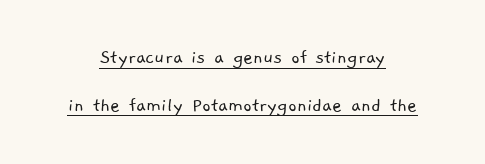
If you measured baseline to baseline, you'd find a long distance. A baseline rule has been typeset under these characters. Counters stay open thanks to moderate or lighter strokes. The compositor balanced each line on the midline.
